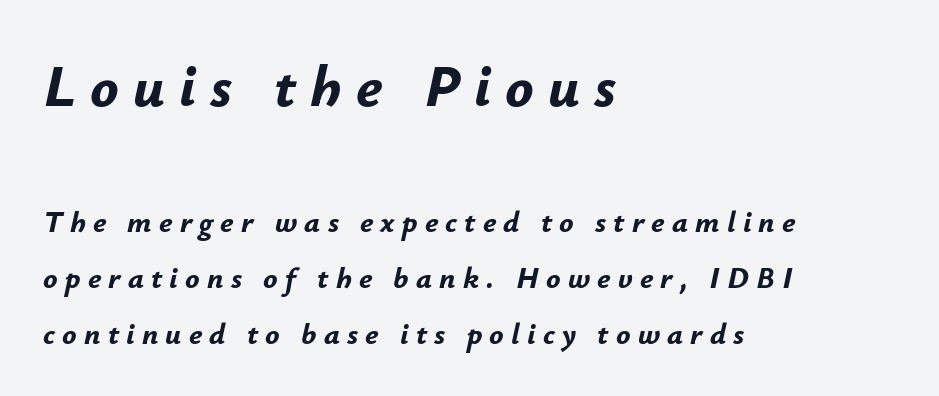
I'd describe the lettering as bold — thick and assertive. Tracking here is generous; glyphs stand well apart from one another. There's an unmistakable incline to the writing here. The space beneath each line is pristine and unruled.
